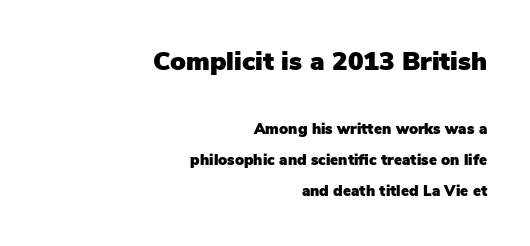
{"italic": "no", "underline": "no", "align": "right", "line_spacing": "loose", "line_spacing_ratio": 2.08, "letter_spacing": "normal", "letter_spacing_em": 0.0, "larger_block": "first", "size_ratio": 1.73, "glyph_px": 26}
